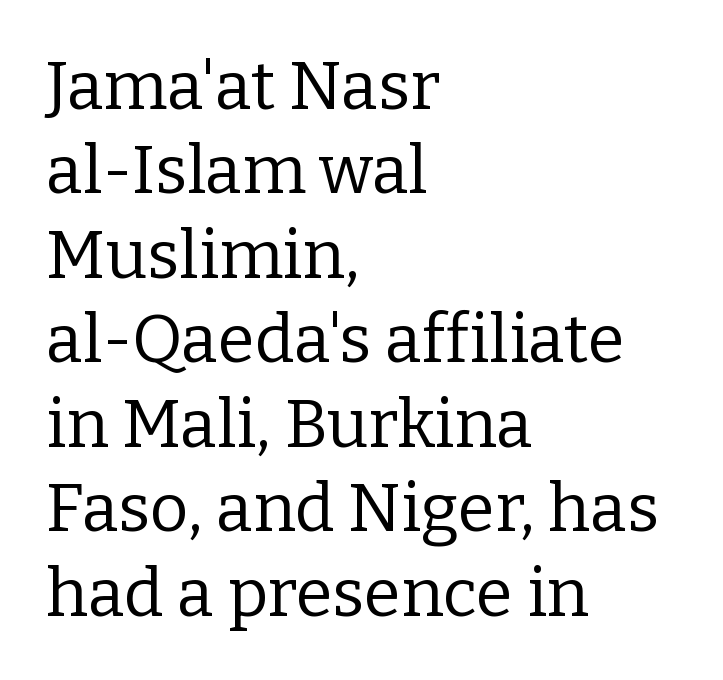
{"serif": "yes", "italic": "no", "bold": "no", "weight": "regular", "width": "normal", "stroke_contrast": "low", "x_height": "medium", "monospaced": "no", "underline": "no", "align": "left", "line_spacing": "normal", "line_spacing_ratio": 1.26, "letter_spacing": "normal", "letter_spacing_em": 0.0, "glyph_px": 67}
